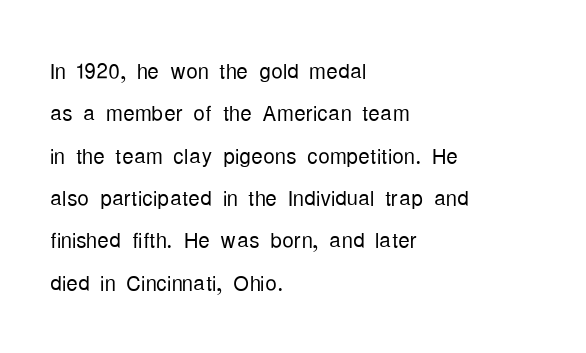
The image shows 29 px light, condensed sans-serif type, upright; set left-aligned, normal line spacing (1.46x), normal letter spacing, not underlined; low stroke contrast and a medium x-height.
